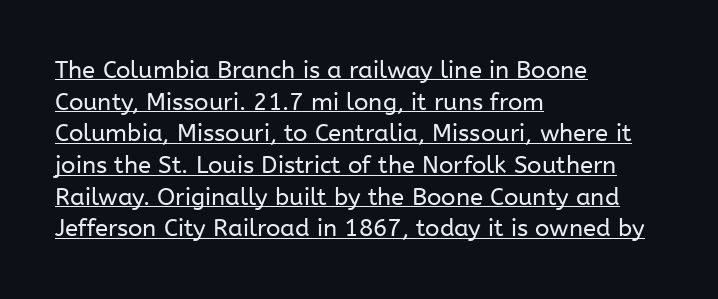
The image shows 24 px text type, upright; set left-aligned, normal line spacing (1.32x), normal letter spacing, underlined.
